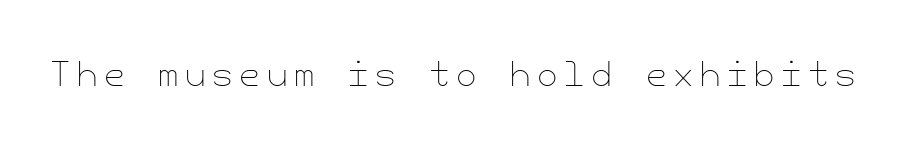
{"italic": "no", "bold": "no", "weight": "thin", "width": "normal", "stroke_contrast": "low", "x_height": "small", "underline": "no", "letter_spacing": "wide", "letter_spacing_em": 0.2, "glyph_px": 33}
